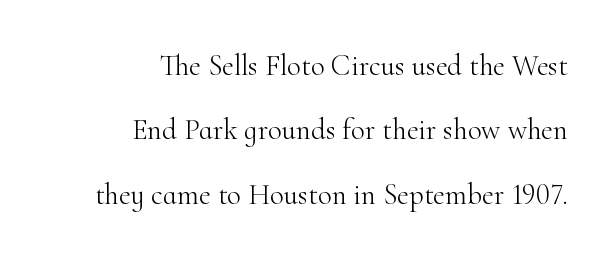
One-word summary of the alignment: right. Beneath every word, the page is bare. The face used here is proportionally spaced, like ordinary book or web type. Is there any slant? The stems are plumb.
